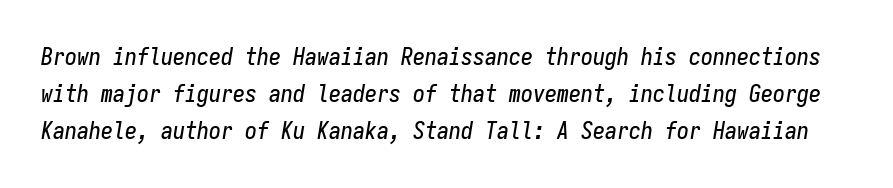
Q: Is the text italic (slanted)? A: Yes, it leans right by about 9 degrees.
Q: Is the text underlined? A: No.
Q: Is the spacing between letters normal or unusually wide? A: Normal.
Q: Is the spacing between lines tight, normal or loose? A: Normal.
